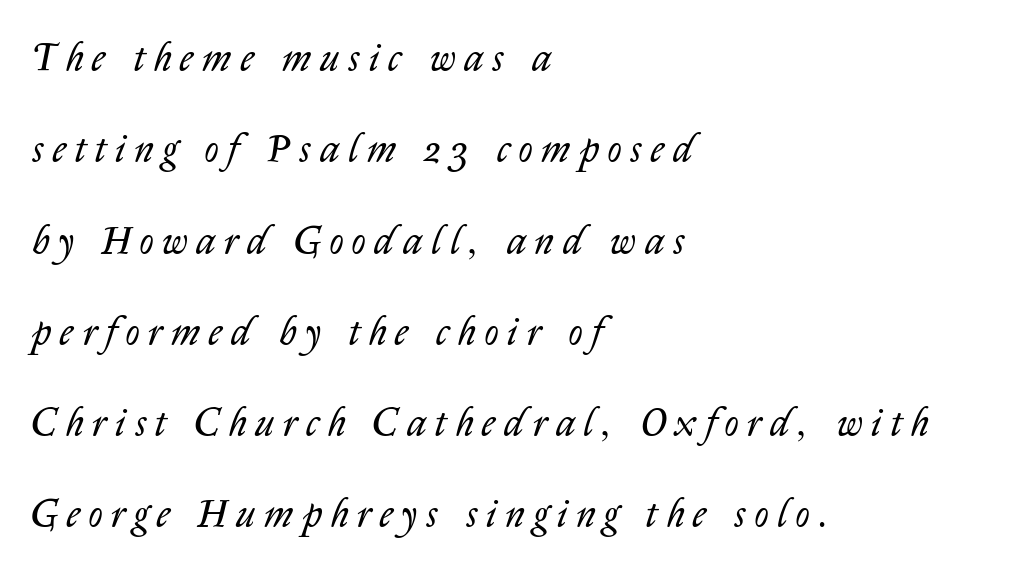
Q: Is the text bold? A: No.
Q: Is the text italic (slanted)? A: Yes, it leans right by about 14 degrees.
Q: Is the text underlined? A: No.
Q: How is the paragraph aligned? A: Left-aligned.
Q: Is the spacing between letters normal or unusually wide? A: Unusually wide.
Q: Is the spacing between lines tight, normal or loose? A: Loose.
Q: Width (condensed, normal, or wide)? A: Normal.
Q: Stroke contrast? A: Low.
Q: x-height? A: Medium.
Q: Monospaced? A: No.
